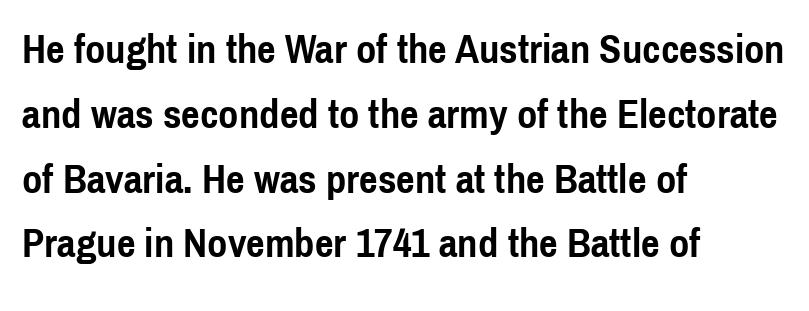
You'd pick this weight for a headline — it's a proper bold. Leading: standard. Varying glyph widths throughout — classic text-font behaviour. Tall strokes in this sample are plumb rather than angled. Letter spacing: default. Each row of text sits above clean, open space.
